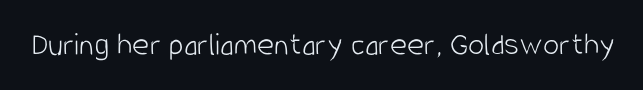
The image shows 33 px light, condensed sans-serif type, upright; set normal letter spacing, not underlined; low stroke contrast and a large x-height.
